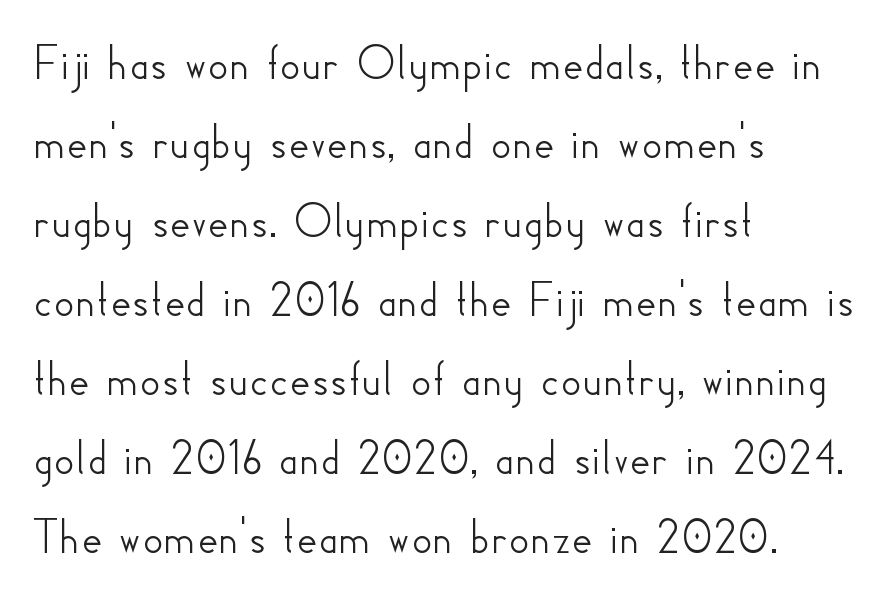
Evenly set lines give the paragraph a standard silhouette. Short and long lines alike share a common starting point at left. This sample uses an upright cut, with every glyph sitting square on the baseline. Here the designer chose a conventional face with non-uniform glyph widths. Are there feet on the stems? There aren't — it's a sans.
